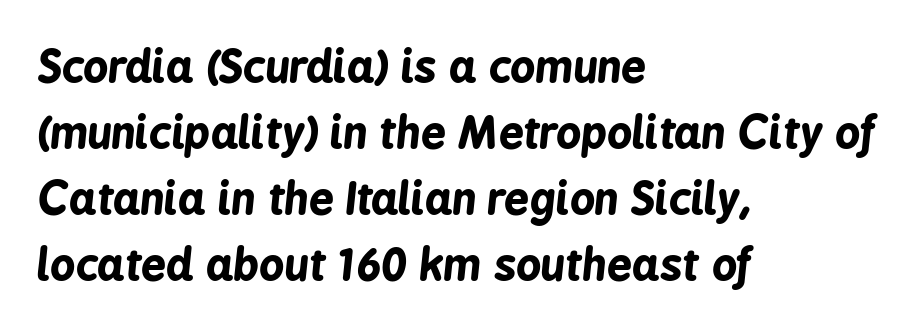
{"italic": "yes", "lean": "right", "slant_degrees": 6, "bold": "yes", "weight": "bold", "width": "condensed", "stroke_contrast": "low", "x_height": "medium", "monospaced": "no", "underline": "no", "align": "left", "line_spacing": "normal", "line_spacing_ratio": 1.5, "letter_spacing": "normal", "letter_spacing_em": 0.0, "glyph_px": 44}
